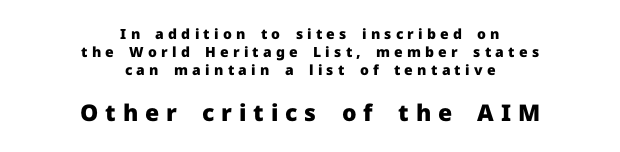
Q: Is the text bold? A: Yes.
Q: Is the text italic (slanted)? A: No, it is upright.
Q: Is the text underlined? A: No.
Q: How is the paragraph aligned? A: Centered.
Q: Is the spacing between letters normal or unusually wide? A: Unusually wide.
Q: Is the spacing between lines tight, normal or loose? A: Normal.
Q: Which block of text is set in a larger size, the first (top) or the second (bottom)? A: The second (bottom) one.
